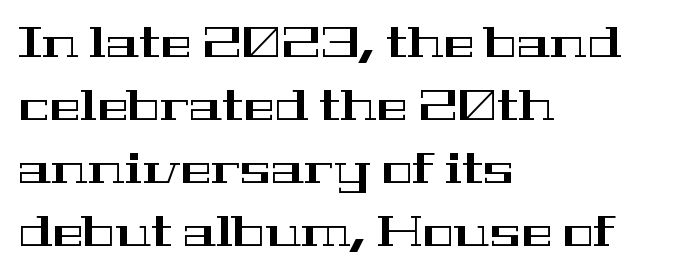
The image shows 42 px wide serif type, upright; set left-aligned, normal line spacing (1.5x), normal letter spacing, not underlined; high stroke contrast and a medium x-height.
